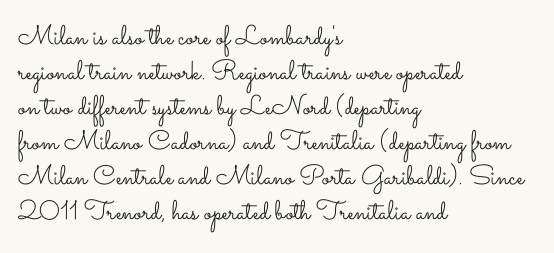
Plain, unruled lines of type. The paragraph has a hard left edge and a soft right edge. This rendering leaves character spacing at its baseline value. A typesetter would call this leading conventional body-copy spacing. These glyphs show unthickened strokes, regular width or finer.
